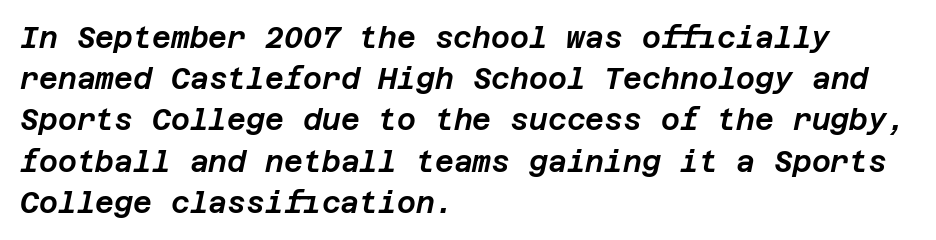
{"italic": "yes", "lean": "right", "slant_degrees": 12, "width": "normal", "stroke_contrast": "low", "x_height": "large", "underline": "no", "align": "left", "line_spacing": "normal", "line_spacing_ratio": 1.42, "letter_spacing": "normal", "letter_spacing_em": 0.0, "glyph_px": 29}
